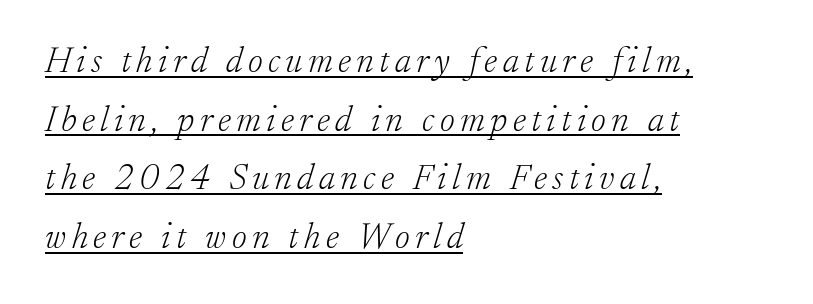
{"serif": "yes", "italic": "yes", "lean": "right", "slant_degrees": 17, "bold": "no", "weight": "light", "width": "normal", "stroke_contrast": "low", "x_height": "small", "monospaced": "no", "underline": "yes", "align": "left", "line_spacing": "normal", "line_spacing_ratio": 1.63, "glyph_px": 36}
